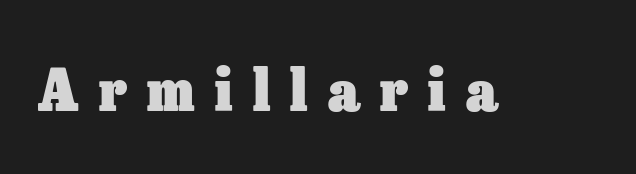
{"italic": "no", "bold": "yes", "weight": "heavy", "width": "normal", "stroke_contrast": "low", "x_height": "medium", "monospaced": "no", "underline": "no", "letter_spacing": "wide", "letter_spacing_em": 0.35, "glyph_px": 58}
